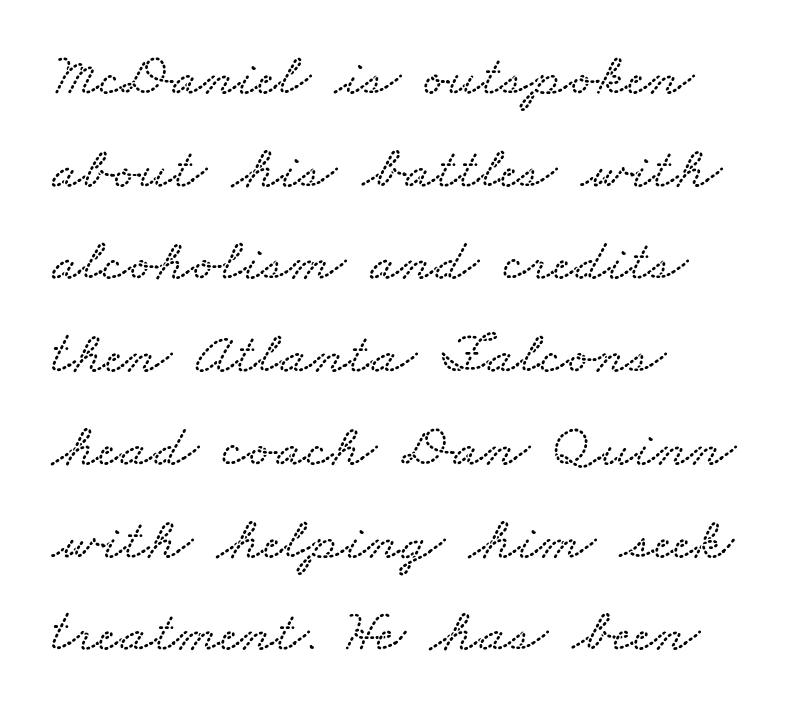
Q: Is the text underlined? A: No.
Q: How is the paragraph aligned? A: Left-aligned.
Q: Is the spacing between letters normal or unusually wide? A: Normal.
Q: Is the spacing between lines tight, normal or loose? A: Normal.
Q: Width (condensed, normal, or wide)? A: Wide.
Q: Stroke contrast? A: Low.
Q: x-height? A: Small.
Q: Monospaced? A: No.
